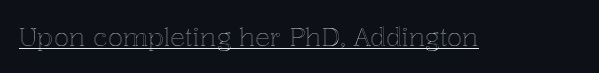
Q: Is the text italic (slanted)? A: No, it is upright.
Q: Is the text underlined? A: Yes.
Q: Is the spacing between letters normal or unusually wide? A: Normal.
